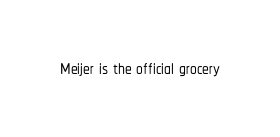
This rendering leaves character spacing at its baseline value. Has an underline been added? It has not. No italicization has been applied; the sample stays upright.
